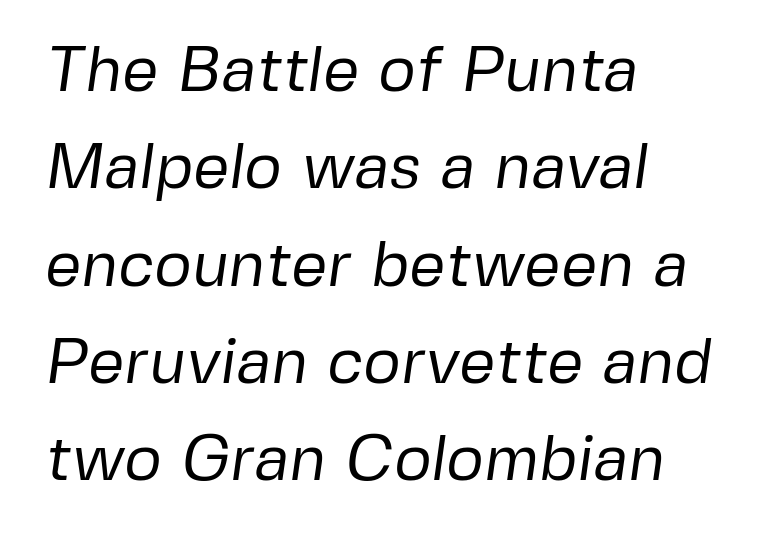
Q: Is the text bold? A: No.
Q: Is the typeface a serif or a sans-serif typeface? A: Sans-serif.
Q: Is the text underlined? A: No.
Q: How is the paragraph aligned? A: Left-aligned.
Q: Is the spacing between letters normal or unusually wide? A: Normal.
Q: Is the spacing between lines tight, normal or loose? A: Normal.
Q: Width (condensed, normal, or wide)? A: Normal.
Q: Stroke contrast? A: Low.
Q: x-height? A: Medium.
Q: Monospaced? A: No.
